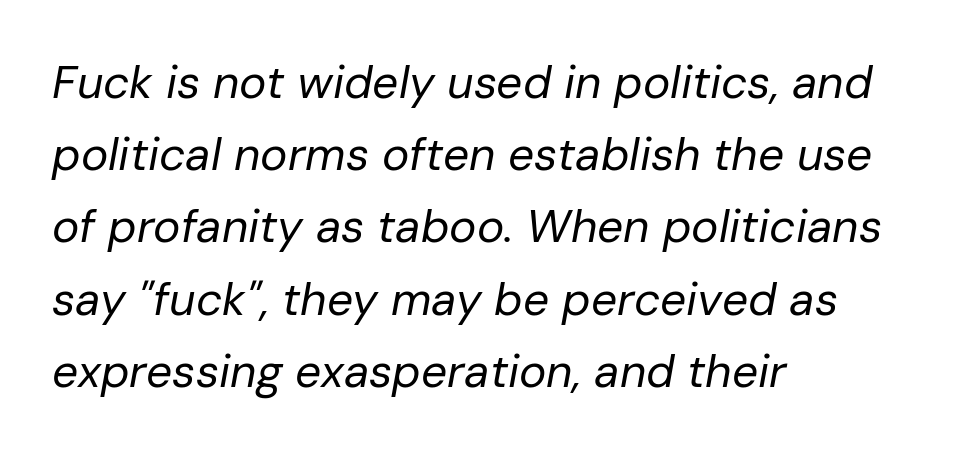
Q: Is the text bold? A: No.
Q: Is the text italic (slanted)? A: Yes, it leans right by about 10 degrees.
Q: Is the text underlined? A: No.
Q: How is the paragraph aligned? A: Left-aligned.
Q: Is the spacing between letters normal or unusually wide? A: Normal.
Q: Is the spacing between lines tight, normal or loose? A: Normal.
Q: Width (condensed, normal, or wide)? A: Normal.
Q: Stroke contrast? A: Low.
Q: x-height? A: Medium.
Q: Monospaced? A: No.
